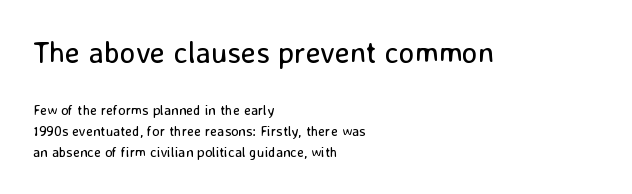
This block has exactly the height ordinary leading produces. Bigger letters appear in the top chunk; the bottom chunk is reduced. Is the letter spacing exaggerated? No — it looks like the ordinary default. Weight: not bold — regular or lighter. Here the designer chose a conventional face with non-uniform glyph widths. Regarding serifs, this sample does without them.
